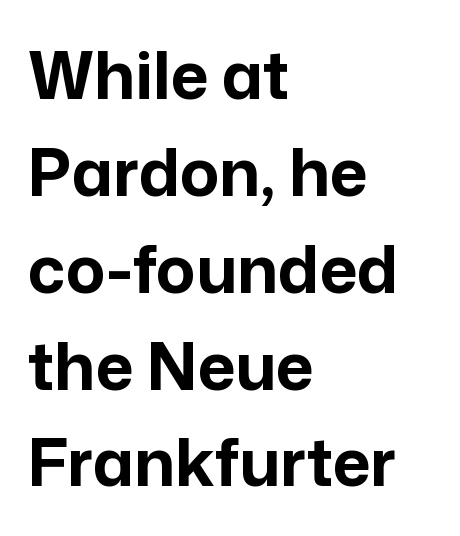
{"serif": "no", "italic": "no", "bold": "yes", "weight": "bold", "width": "normal", "stroke_contrast": "low", "x_height": "medium", "monospaced": "no", "underline": "no", "align": "left", "line_spacing": "normal", "line_spacing_ratio": 1.49, "letter_spacing": "normal", "letter_spacing_em": 0.0, "glyph_px": 65}
